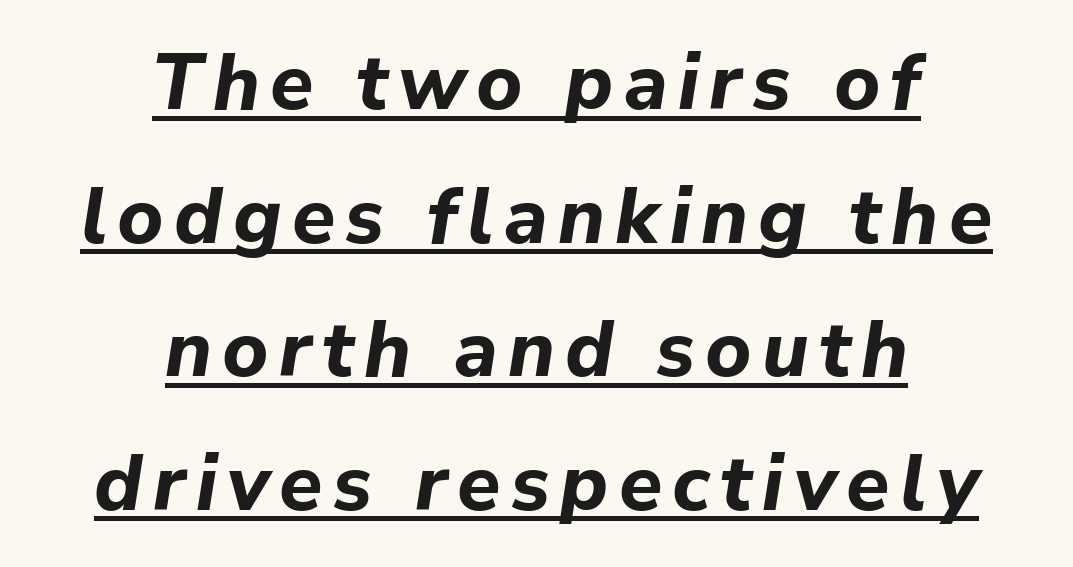
Regular leading. The passage shown leans; its letterforms are oblique. A student would call this center alignment; a typographer would say set centered. The words here are underlined. Is the type bold? Yes — the strokes are clearly thick and heavy.
